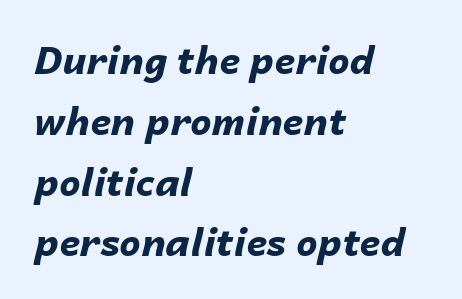
{"italic": "yes", "lean": "right", "slant_degrees": 14, "bold": "yes", "weight": "bold", "width": "normal", "stroke_contrast": "low", "x_height": "medium", "monospaced": "no", "underline": "no", "align": "left", "line_spacing": "normal", "line_spacing_ratio": 1.6, "letter_spacing": "normal", "letter_spacing_em": 0.0, "glyph_px": 38}
